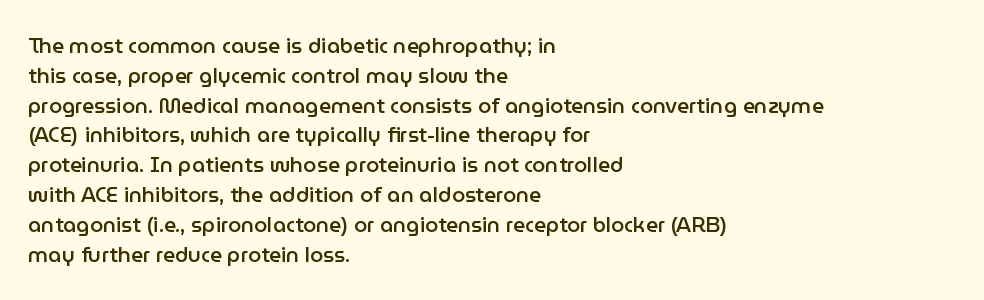
The image shows 21 px text type, upright; set left-aligned, normal line spacing (1.42x), normal letter spacing, not underlined.
